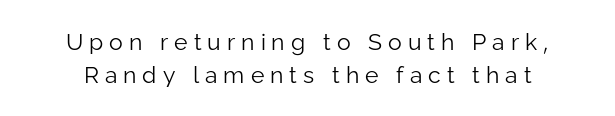
{"italic": "no", "bold": "no", "underline": "no", "line_spacing": "normal", "line_spacing_ratio": 1.43, "letter_spacing": "wide", "letter_spacing_em": 0.26, "glyph_px": 23}
